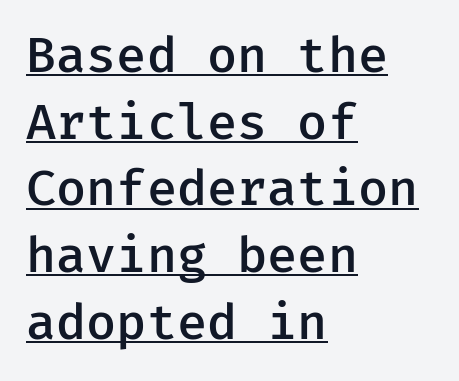
Underlined type. The vertical gap from one line to the next is medium. The face used here is rendered with its standard letterfit. The setting favours the left margin, as ordinary paragraphs usually do.
